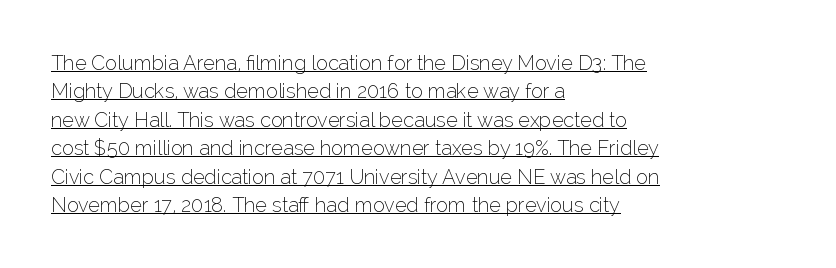
Baseline-to-baseline distance is the conventional proportion of letter height. Glyph-to-glyph distance matches everyday printed text. Typeset ragged right — the left edge is the straight one. These characters rest on top of a visible drawn line.
